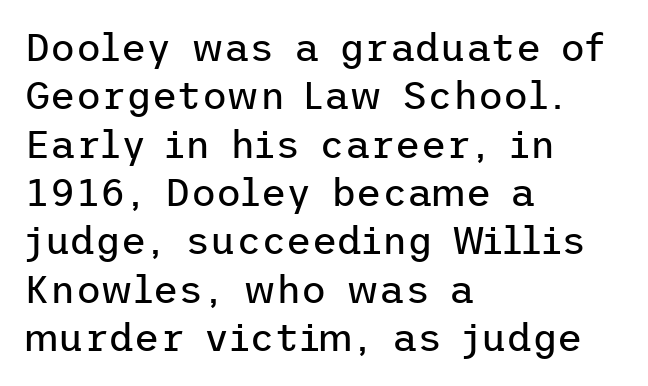
Grotesque or geometric, the face here clearly has no serifs. The compositor pushed each line to the left boundary. Glance below the letters and you will spot only blank space. The line texture is even and compact thanks to regular tracking.
